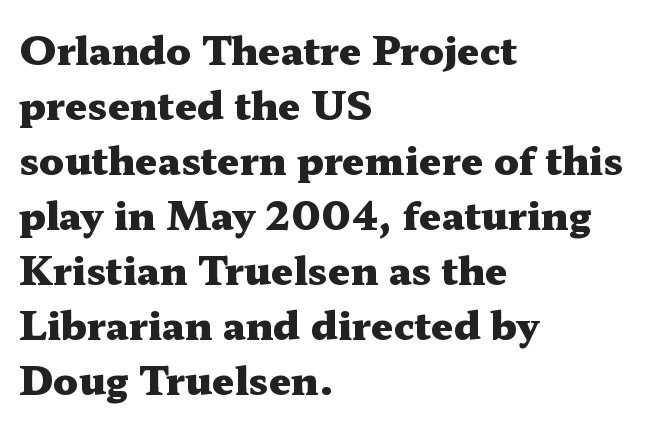
Q: Is the text bold? A: Yes.
Q: Is the text italic (slanted)? A: No, it is upright.
Q: Is the typeface a serif or a sans-serif typeface? A: Serif.
Q: Is the text underlined? A: No.
Q: How is the paragraph aligned? A: Left-aligned.
Q: Is the spacing between letters normal or unusually wide? A: Normal.
Q: Is the spacing between lines tight, normal or loose? A: Normal.
Q: Width (condensed, normal, or wide)? A: Wide.
Q: Stroke contrast? A: Medium.
Q: x-height? A: Medium.
Q: Monospaced? A: No.
